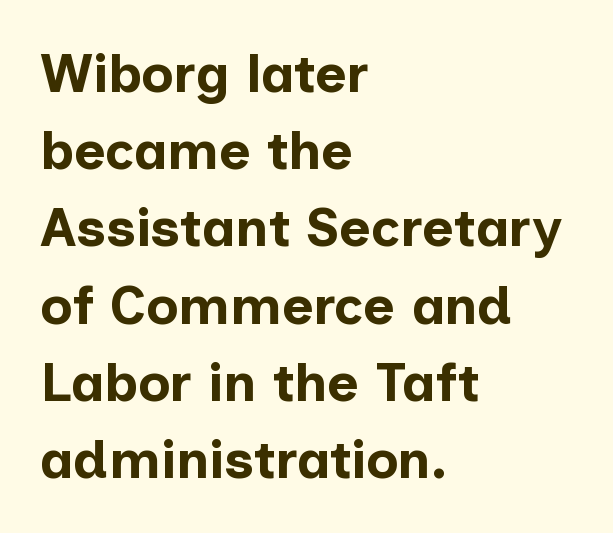
To sum up the face: it is a sans, with no serifs. Leftover space on each line is placed entirely after the last word. Notice how descenders clear the ascenders below comfortably — that's standard leading. The lettering holds an erect, upright posture throughout. The characters look thick and weighty, a clear bold.
